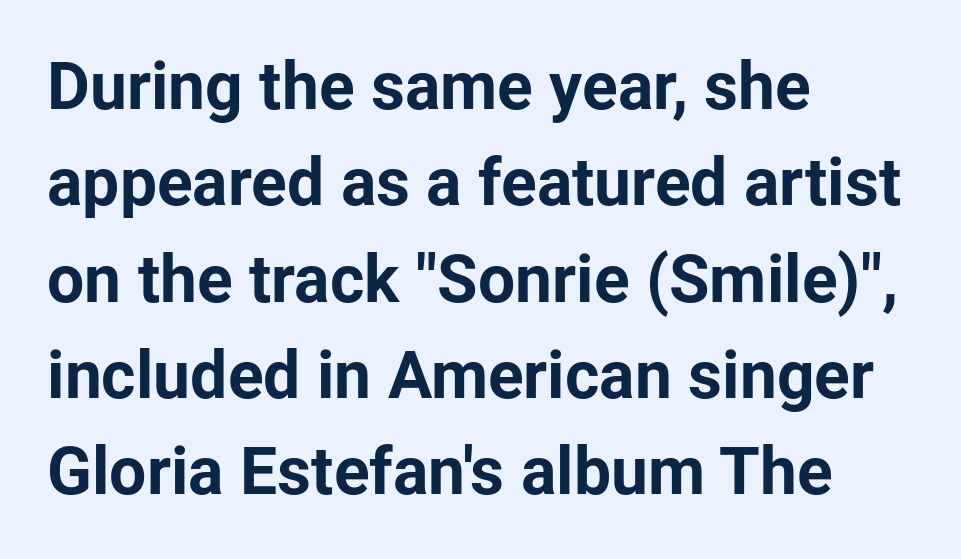
Characters follow at the spacing the type designer built in. This sample has the flowing, uneven cadence of proportional lettering. Tall strokes in this sample are plumb rather than angled. Classification — sans serif. Regarding leading, the lines here are spaced in the standard way. Check the space under the baseline: it is left empty.
